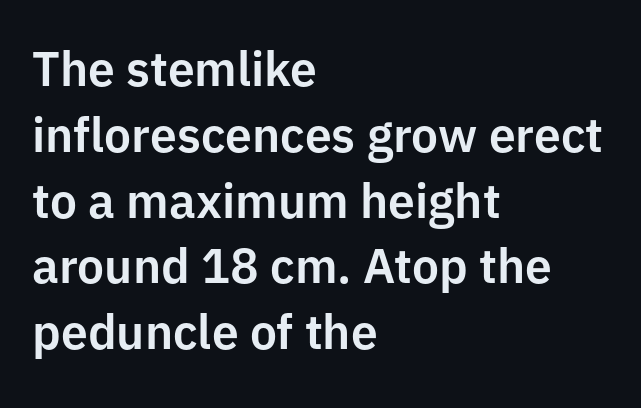
Q: Is the text italic (slanted)? A: No, it is upright.
Q: Is the typeface a serif or a sans-serif typeface? A: Sans-serif.
Q: Is the text underlined? A: No.
Q: How is the paragraph aligned? A: Left-aligned.
Q: Is the spacing between letters normal or unusually wide? A: Normal.
Q: Is the spacing between lines tight, normal or loose? A: Normal.
Q: Width (condensed, normal, or wide)? A: Normal.
Q: Stroke contrast? A: Low.
Q: x-height? A: Medium.
Q: Monospaced? A: No.
